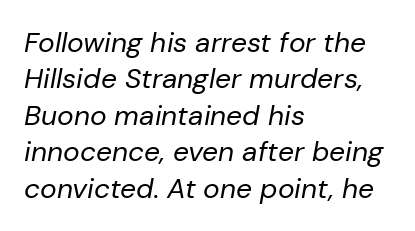
Q: Is the text bold? A: No.
Q: Is the text italic (slanted)? A: Yes, it leans right by about 10 degrees.
Q: Is the text underlined? A: No.
Q: How is the paragraph aligned? A: Left-aligned.
Q: Is the spacing between letters normal or unusually wide? A: Normal.
Q: Is the spacing between lines tight, normal or loose? A: Normal.
Q: Width (condensed, normal, or wide)? A: Normal.
Q: Stroke contrast? A: Low.
Q: x-height? A: Medium.
Q: Monospaced? A: No.
